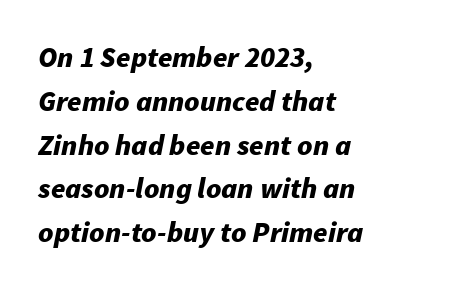
Q: Is the text bold? A: Yes.
Q: Is the text italic (slanted)? A: Yes, it leans right by about 11 degrees.
Q: Is the text underlined? A: No.
Q: How is the paragraph aligned? A: Left-aligned.
Q: Is the spacing between letters normal or unusually wide? A: Normal.
Q: Is the spacing between lines tight, normal or loose? A: Normal.
Q: Width (condensed, normal, or wide)? A: Normal.
Q: Stroke contrast? A: Low.
Q: x-height? A: Medium.
Q: Monospaced? A: No.
